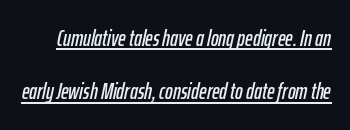
The image shows 23 px text type, italic (leaning right); set loose line spacing (2.32x), normal letter spacing, underlined.
